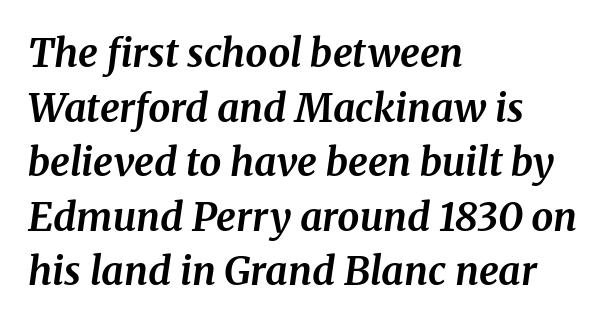
{"serif": "yes", "italic": "yes", "lean": "right", "slant_degrees": 8, "bold": "yes", "weight": "bold", "width": "normal", "stroke_contrast": "medium", "x_height": "medium", "monospaced": "no", "underline": "no", "align": "left", "line_spacing": "normal", "line_spacing_ratio": 1.4, "letter_spacing": "normal", "letter_spacing_em": 0.0, "glyph_px": 39}
